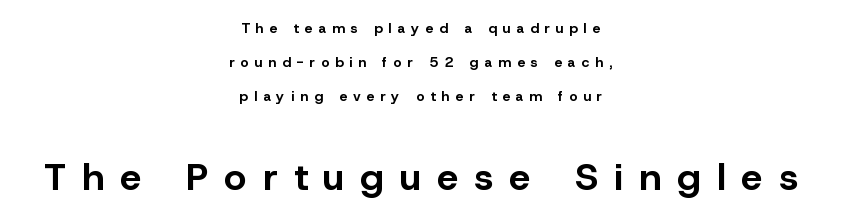
The image shows 38 px bold sans-serif type, upright; set centered, loose line spacing (2.44x), unusually wide letter spacing (+0.43 em), not underlined; the second (bottom) block is 2.71x larger; low stroke contrast and a medium x-height.
